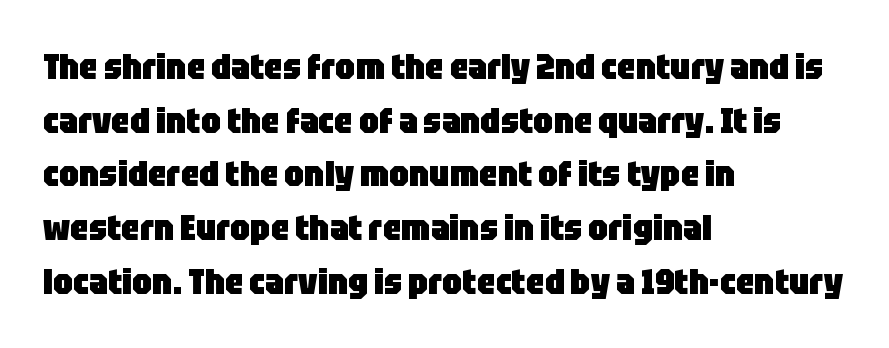
Quick note: underline off. Classification — sans serif. Inter-character spacing is left at the font's built-in metrics. What's the leading like? Ordinary, nothing unusual.
